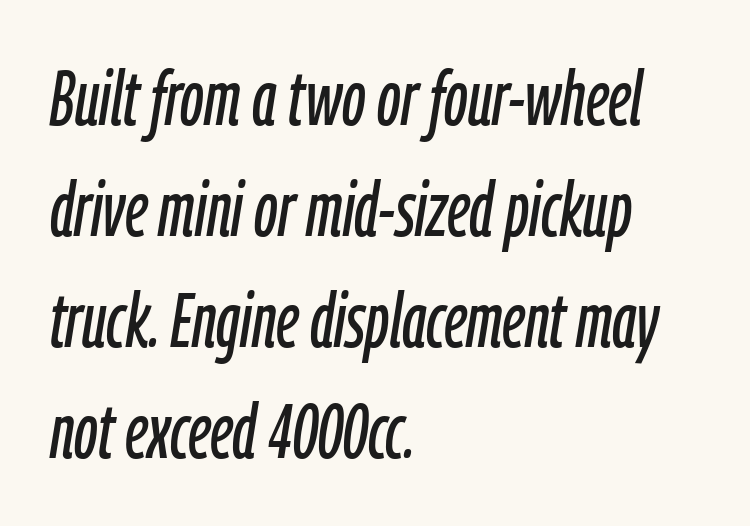
{"italic": "yes", "lean": "right", "slant_degrees": 9, "width": "condensed", "stroke_contrast": "low", "x_height": "medium", "monospaced": "no", "underline": "no", "align": "left", "line_spacing": "normal", "line_spacing_ratio": 1.44, "letter_spacing": "normal", "letter_spacing_em": 0.0, "glyph_px": 77}
